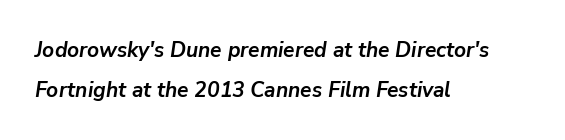
An italicized treatment has been applied to the whole sample. In terms of letterspacing, this is plain default setting. Caption: bold face, heavy strokes. Leftover space on each line is placed entirely after the last word.
